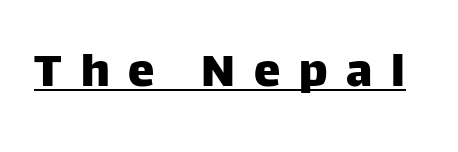
Q: Is the text italic (slanted)? A: No, it is upright.
Q: Is the typeface a serif or a sans-serif typeface? A: Sans-serif.
Q: Is the text underlined? A: Yes.
Q: Is the spacing between letters normal or unusually wide? A: Unusually wide.
Q: Width (condensed, normal, or wide)? A: Normal.
Q: Stroke contrast? A: Low.
Q: x-height? A: Large.
Q: Monospaced? A: No.
